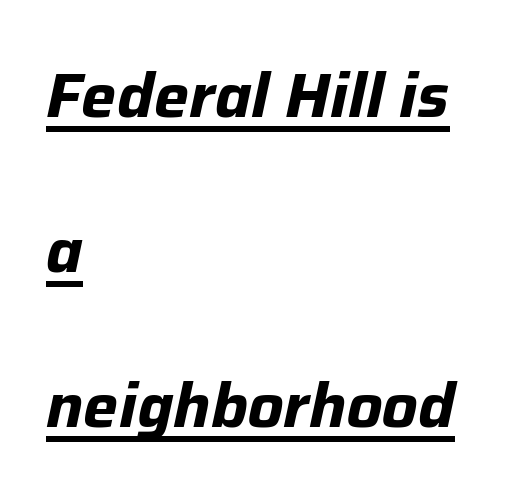
The image shows 62 px bold type, italic (leaning right); set left-aligned, loose line spacing (2.5x), normal letter spacing, underlined; low stroke contrast and a medium x-height.
